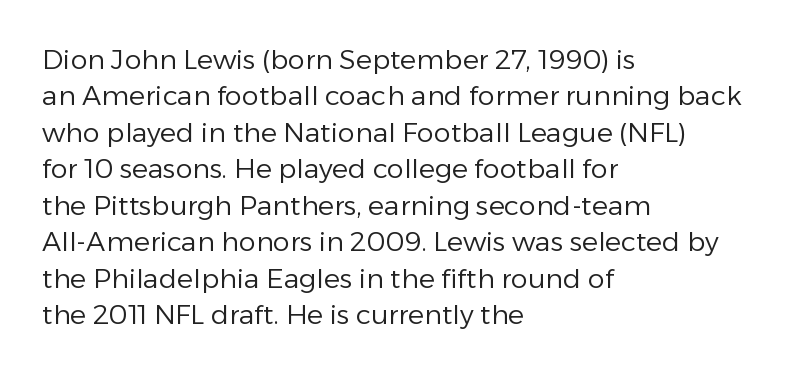
The image shows 27 px text type, upright; set left-aligned, normal line spacing (1.35x), normal letter spacing, not underlined.
